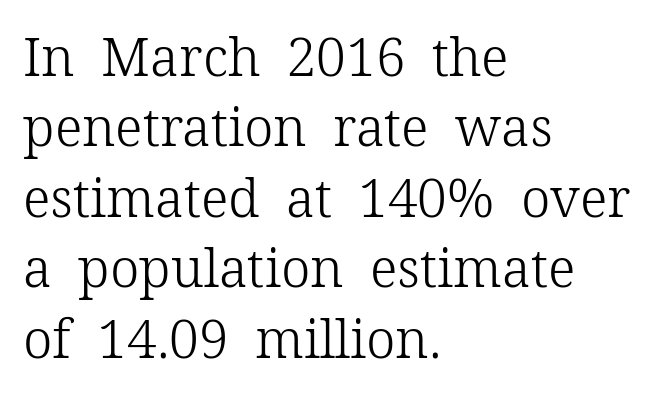
{"serif": "yes", "italic": "no", "bold": "no", "weight": "light", "width": "normal", "stroke_contrast": "low", "x_height": "medium", "monospaced": "no", "underline": "no", "align": "left", "line_spacing": "normal", "line_spacing_ratio": 1.33, "letter_spacing": "normal", "letter_spacing_em": 0.0, "glyph_px": 53}
